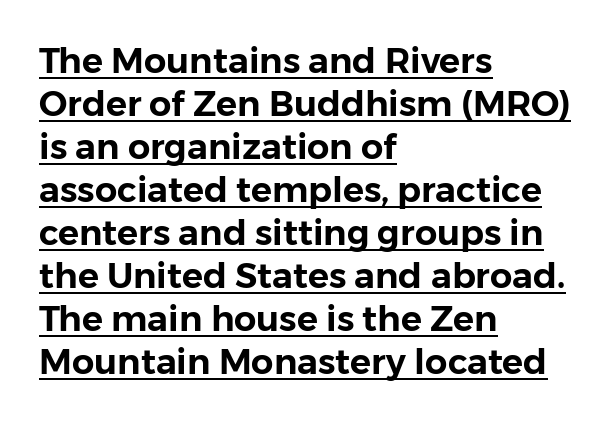
{"serif": "no", "italic": "no", "width": "normal", "stroke_contrast": "low", "x_height": "medium", "monospaced": "no", "underline": "yes", "align": "left", "line_spacing_ratio": 1.23, "letter_spacing": "normal", "letter_spacing_em": 0.0, "glyph_px": 35}
